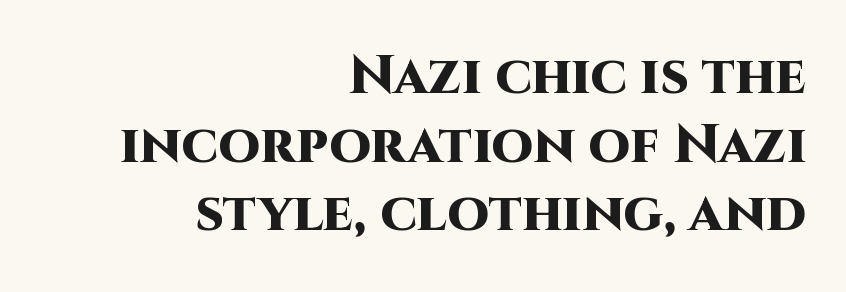
Q: Is the text bold? A: Yes.
Q: Is the text italic (slanted)? A: No, it is upright.
Q: Is the typeface a serif or a sans-serif typeface? A: Sans-serif.
Q: Is the text underlined? A: No.
Q: How is the paragraph aligned? A: Right-aligned.
Q: Is the spacing between letters normal or unusually wide? A: Normal.
Q: Is the spacing between lines tight, normal or loose? A: Normal.
Q: Width (condensed, normal, or wide)? A: Normal.
Q: Stroke contrast? A: High.
Q: x-height? A: Large.
Q: Monospaced? A: No.
